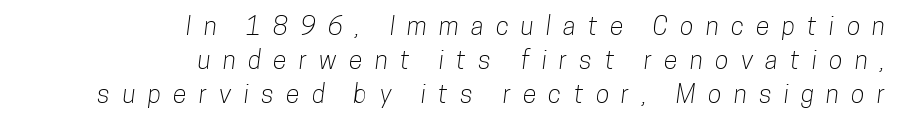
{"underline": "no", "align": "right", "line_spacing": "normal", "line_spacing_ratio": 1.37, "letter_spacing": "wide", "letter_spacing_em": 0.49, "glyph_px": 25}
